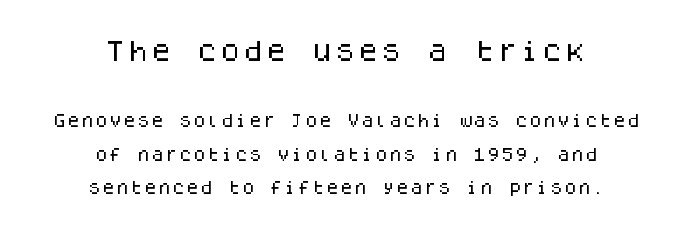
The image shows 23 px text type, upright; set centered, loose line spacing (2.41x), normal letter spacing, not underlined; the first (top) block is 1.64x larger.
